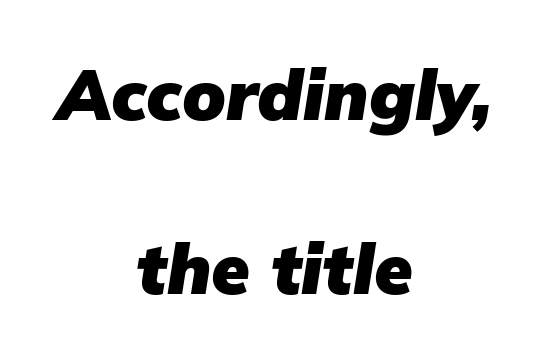
No extra tracking has been applied to these lines. The area under the type is left untouched. Looks like regular typesetting: each glyph gets only the width it needs. Honestly, the rows look like they've been pulled way apart. The typography opts for an oblique posture over an upright one. The rendering positions every line midway between the sides.
